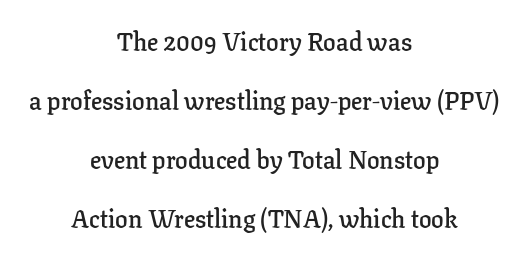
A typesetter would call this leading open, well beyond the default. The lettering holds an erect, upright posture throughout. The space directly below the letters is spotless. The rag falls on both sides of this text block equally. Moderately thickened strokes mark this as semibold type.
